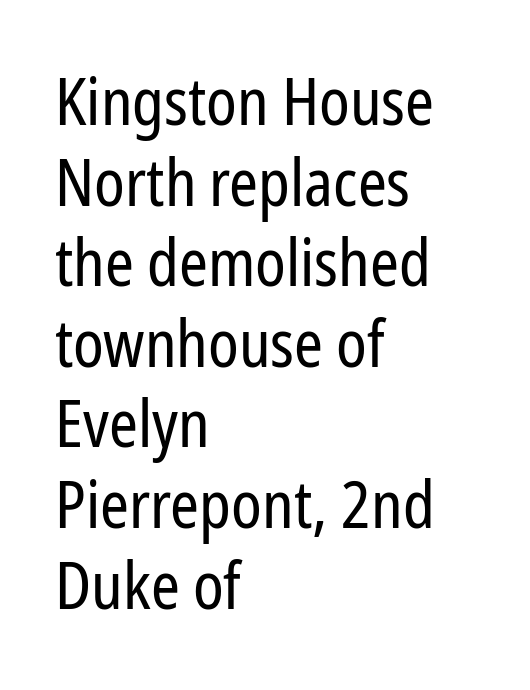
The image shows 65 px regular-weight, condensed sans-serif type, upright; set left-aligned, line spacing 1.24x, normal letter spacing, not underlined; low stroke contrast and a medium x-height.
